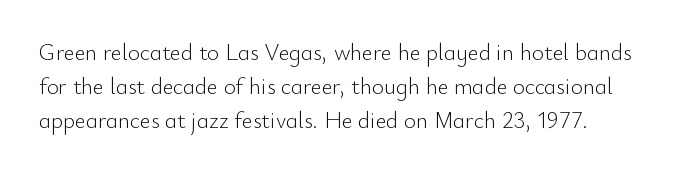
Q: Is the text bold? A: No.
Q: Is the text italic (slanted)? A: No, it is upright.
Q: Is the text underlined? A: No.
Q: How is the paragraph aligned? A: Left-aligned.
Q: Is the spacing between letters normal or unusually wide? A: Normal.
Q: Is the spacing between lines tight, normal or loose? A: Normal.
